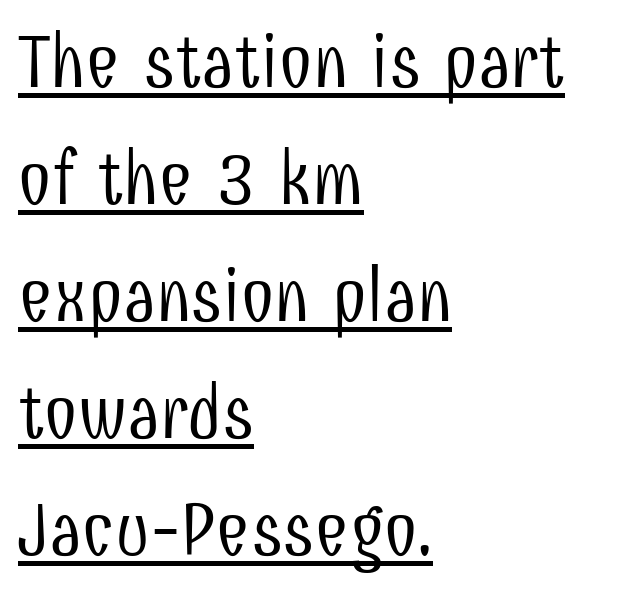
{"serif": "no", "italic": "no", "bold": "no", "weight": "light", "width": "condensed", "stroke_contrast": "low", "x_height": "medium", "monospaced": "no", "underline": "yes", "align": "left", "line_spacing": "normal", "line_spacing_ratio": 1.56, "letter_spacing": "normal", "letter_spacing_em": 0.0, "glyph_px": 75}
